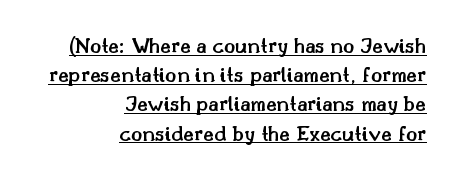
Q: Is the text bold? A: Semi-bold.
Q: Is the text italic (slanted)? A: No, it is upright.
Q: Is the text underlined? A: Yes.
Q: How is the paragraph aligned? A: Right-aligned.
Q: Is the spacing between letters normal or unusually wide? A: Normal.
Q: Is the spacing between lines tight, normal or loose? A: Normal.
